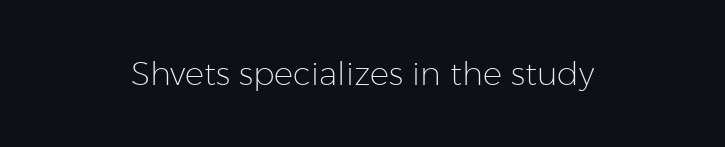
The image shows 32 px light sans-serif type, upright; set normal letter spacing, not underlined; low stroke contrast and a medium x-height.
